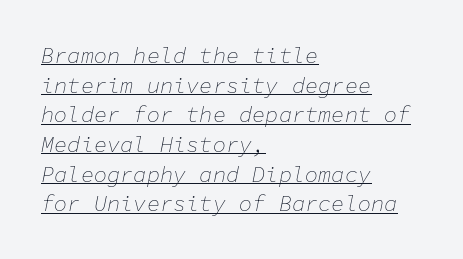
The image shows 22 px text type, italic (leaning right); set left-aligned, normal line spacing (1.35x), normal letter spacing, underlined.
